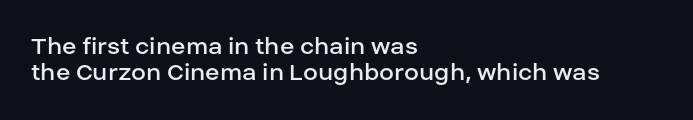
Leading is clearly below the norm, producing a dense column. Caption: standard tracking, unaltered. The lettering holds an erect, upright posture throughout. Unbolded letterforms with no extra heft. Line beginnings align vertically; line endings do not. The baseline area is clear.
